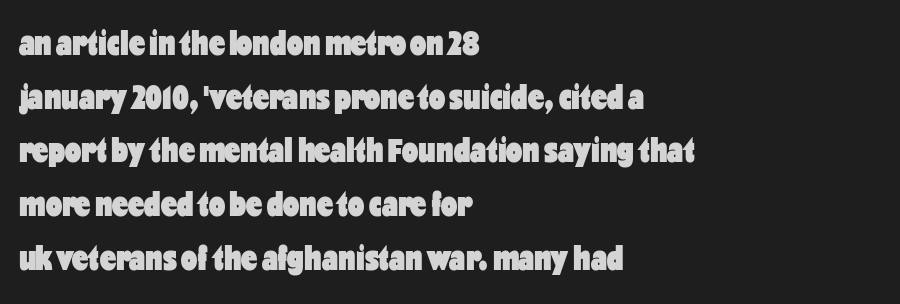
Stroke thickness is high; the sample reads as a true bold. Only glyphs here, with clear space below each row. This rendering employs a face without finishing strokes, i.e., a sans-serif. Tall strokes in this sample are plumb rather than angled. Each line starts at the same left margin while the right side varies. Line spacing here is normal.
